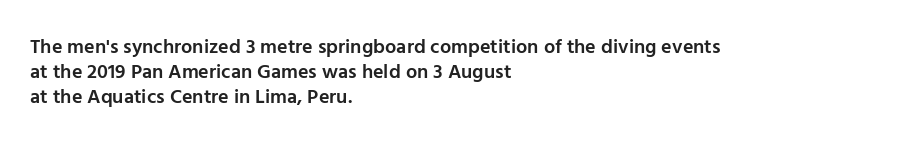
Where is the straight margin? On the left. Each glyph is drawn with semibold strokes, heavier than normal yet not fully bold. The passage shown is not underscored anywhere. Whoever set this chose a conventional vertical rhythm. Upright lettering throughout.
